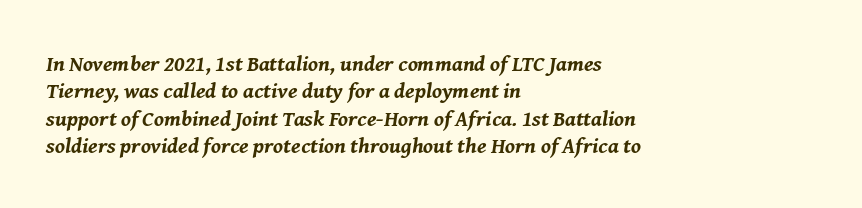
Q: Is the text bold? A: Yes.
Q: Is the text italic (slanted)? A: Yes, it leans right by about 8 degrees.
Q: Is the text underlined? A: No.
Q: How is the paragraph aligned? A: Left-aligned.
Q: Is the spacing between letters normal or unusually wide? A: Normal.
